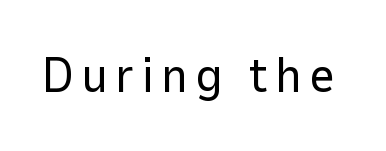
The strip under each line holds only bare page. The passage shown is typed in a proportional face where columns would drift. Type style note: lacks serifs. Each stroke keeps to a modest, everyday thickness or less. The font's upright variant was chosen for this text.
